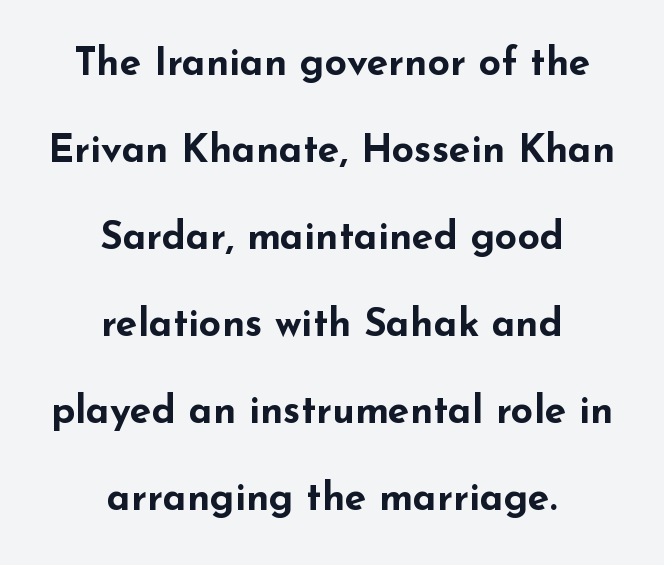
{"serif": "no", "italic": "no", "bold": "yes", "weight": "bold", "width": "wide", "stroke_contrast": "low", "x_height": "small", "monospaced": "no", "underline": "no", "align": "center", "line_spacing": "loose", "line_spacing_ratio": 2.23, "letter_spacing": "normal", "letter_spacing_em": 0.0, "glyph_px": 39}
